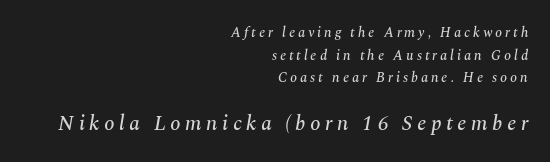
{"italic": "yes", "lean": "right", "slant_degrees": 10, "underline": "no", "align": "right", "line_spacing": "normal", "line_spacing_ratio": 1.62, "letter_spacing": "wide", "letter_spacing_em": 0.21, "larger_block": "second", "size_ratio": 1.5, "glyph_px": 21}
